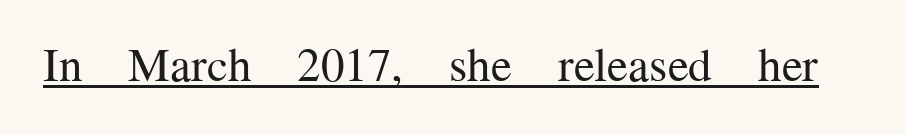
The image shows 47 px regular-weight serif type, upright; set normal letter spacing, underlined; medium stroke contrast and a medium x-height.
